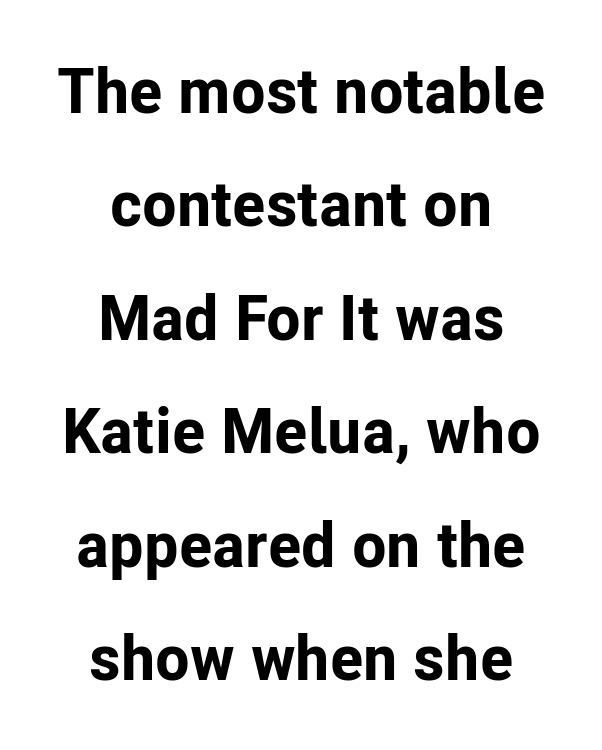
{"serif": "no", "italic": "no", "bold": "yes", "weight": "bold", "width": "normal", "stroke_contrast": "low", "x_height": "medium", "monospaced": "no", "underline": "no", "align": "center", "line_spacing_ratio": 1.8, "letter_spacing": "normal", "letter_spacing_em": 0.0, "glyph_px": 63}
